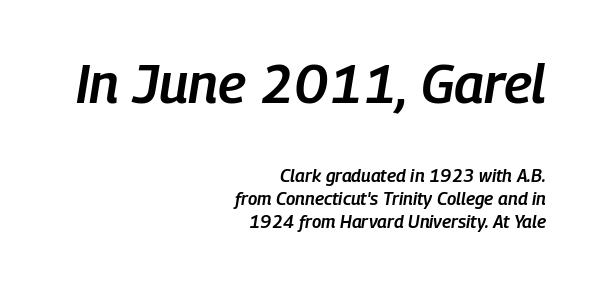
The image shows 55 px semibold, condensed type, italic (leaning right); set right-aligned, normal line spacing (1.29x), normal letter spacing, not underlined; the first (top) block is 3.06x larger; low stroke contrast and a medium x-height.
